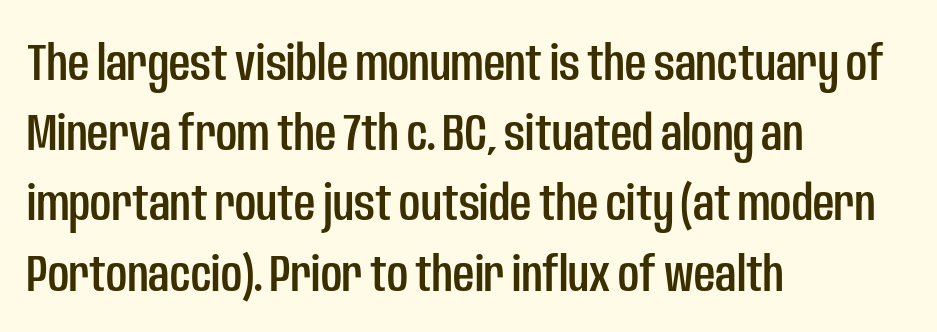
The image shows 52 px condensed sans-serif type, upright; set left-aligned, normal line spacing (1.35x), normal letter spacing, not underlined; low stroke contrast and a large x-height.
